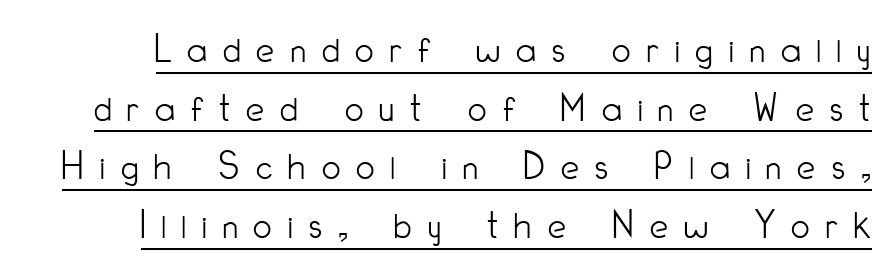
The passage shown is typed in a proportional face where columns would drift. Note: no serifs on the glyphs. Somebody hit Ctrl+U on this one — the words are underlined. The rows are spaced the way most documents space them. Spacing between characters has been opened up far beyond the box default.
